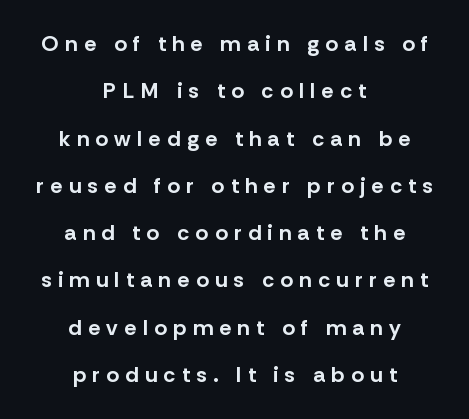
What stands out about the letter spacing? Its width — letters are far apart. Vertical spacing — loose. The foot of each line stays bare and open. Rendered with straight, roman letterforms. Chunky letters — that's bold for sure.
